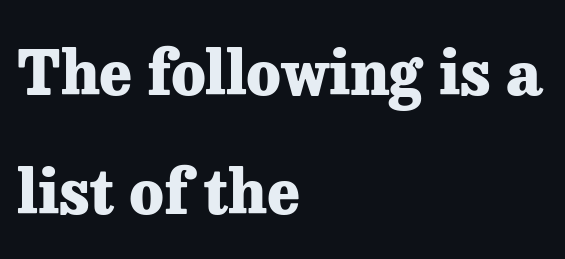
The image shows 62 px heavy serif type, upright; set left-aligned, loose line spacing (1.92x), normal letter spacing, not underlined; low stroke contrast and a medium x-height.
